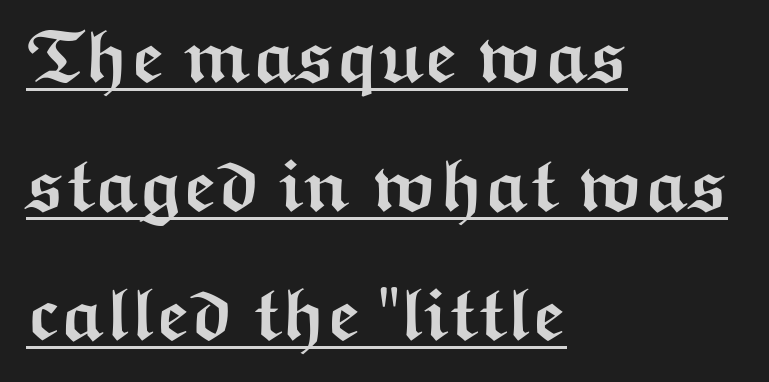
{"serif": "no", "italic": "no", "bold": "yes", "weight": "semibold", "width": "wide", "stroke_contrast": "medium", "x_height": "medium", "monospaced": "no", "underline": "yes", "align": "left", "line_spacing_ratio": 1.74, "letter_spacing": "normal", "letter_spacing_em": 0.0, "glyph_px": 74}
